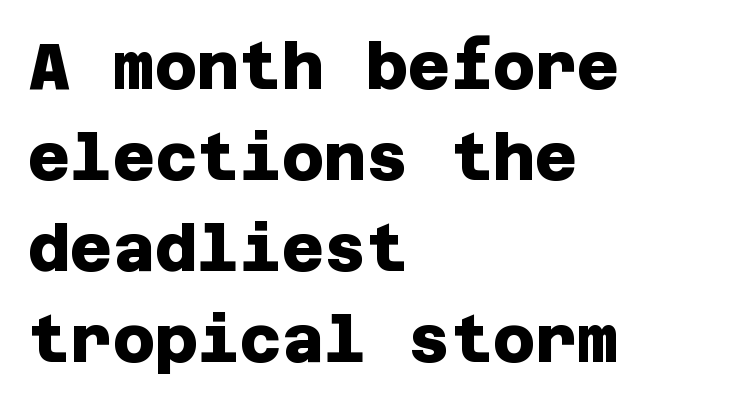
{"serif": "no", "bold": "yes", "weight": "heavy", "width": "normal", "stroke_contrast": "low", "x_height": "large", "underline": "no", "align": "left", "line_spacing": "normal", "line_spacing_ratio": 1.4, "letter_spacing": "normal", "letter_spacing_em": 0.0, "glyph_px": 65}
